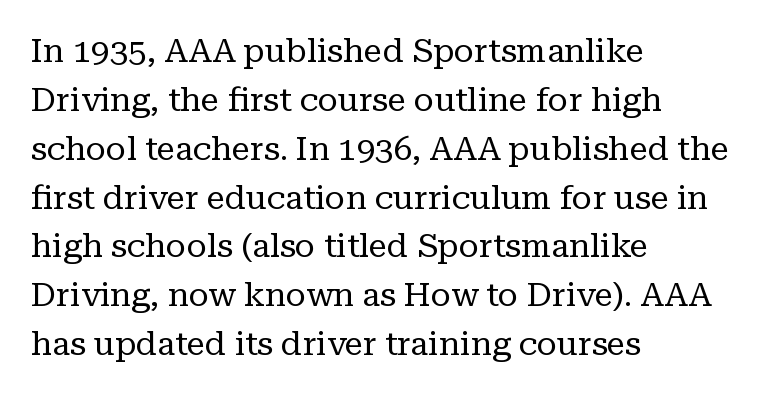
Q: Is the text bold? A: No.
Q: Is the text italic (slanted)? A: No, it is upright.
Q: Is the typeface a serif or a sans-serif typeface? A: Serif.
Q: Is the text underlined? A: No.
Q: How is the paragraph aligned? A: Left-aligned.
Q: Is the spacing between letters normal or unusually wide? A: Normal.
Q: Is the spacing between lines tight, normal or loose? A: Normal.
Q: Width (condensed, normal, or wide)? A: Normal.
Q: Stroke contrast? A: Low.
Q: x-height? A: Medium.
Q: Monospaced? A: No.
